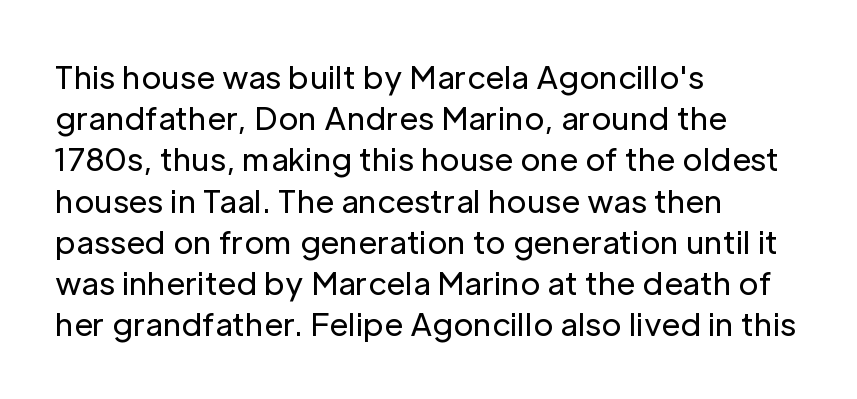
{"serif": "no", "italic": "no", "bold": "no", "weight": "regular", "width": "normal", "stroke_contrast": "low", "x_height": "medium", "monospaced": "no", "underline": "no", "align": "left", "line_spacing": "normal", "line_spacing_ratio": 1.33, "letter_spacing": "normal", "letter_spacing_em": 0.0, "glyph_px": 31}
